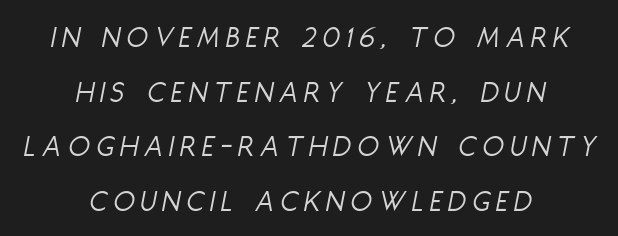
The image shows 31 px light, condensed type, italic (leaning right); set centered, line spacing 1.76x, unusually wide letter spacing (+0.21 em), not underlined; low stroke contrast and a large x-height.
